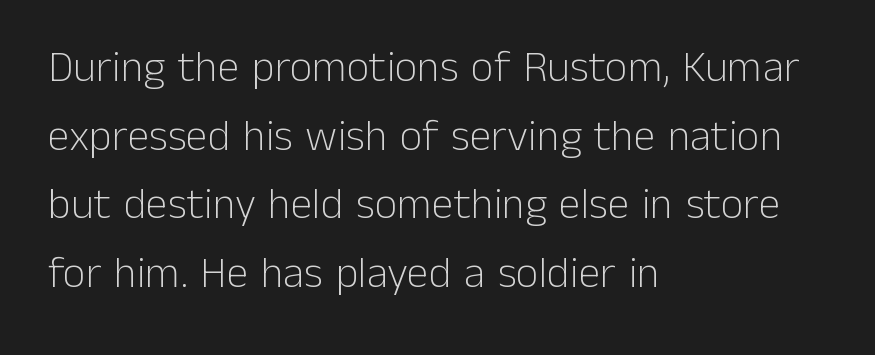
The image shows 44 px light sans-serif type, upright; set left-aligned, normal line spacing (1.56x), normal letter spacing, not underlined; low stroke contrast and a medium x-height.
